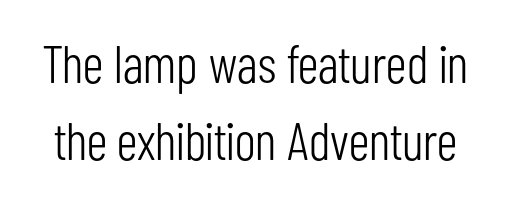
The image shows 53 px light, condensed sans-serif type, upright; set normal line spacing (1.45x), normal letter spacing, not underlined; low stroke contrast and a medium x-height.
